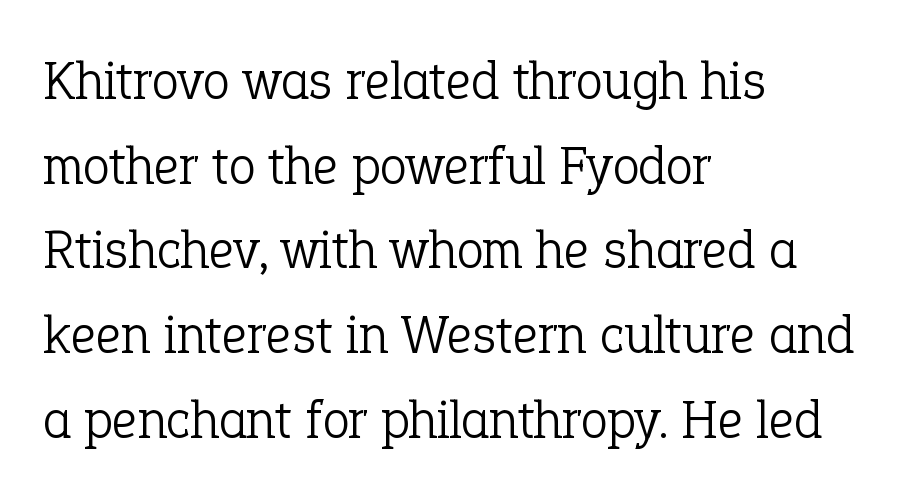
{"serif": "yes", "italic": "no", "bold": "no", "weight": "light", "width": "normal", "stroke_contrast": "low", "x_height": "medium", "monospaced": "no", "underline": "no", "align": "left", "line_spacing": "normal", "line_spacing_ratio": 1.54, "letter_spacing": "normal", "letter_spacing_em": 0.0, "glyph_px": 55}
